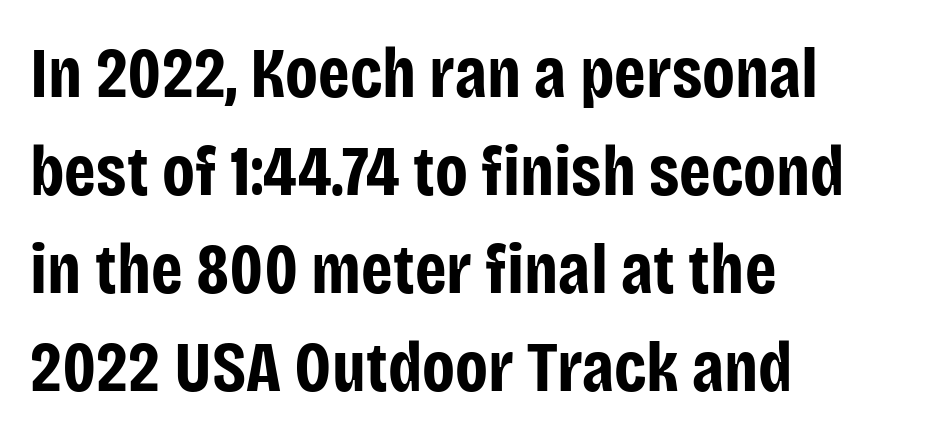
Q: Is the text bold? A: Yes.
Q: Is the text italic (slanted)? A: No, it is upright.
Q: Is the typeface a serif or a sans-serif typeface? A: Sans-serif.
Q: Is the text underlined? A: No.
Q: How is the paragraph aligned? A: Left-aligned.
Q: Is the spacing between letters normal or unusually wide? A: Normal.
Q: Is the spacing between lines tight, normal or loose? A: Normal.
Q: Width (condensed, normal, or wide)? A: Condensed.
Q: Stroke contrast? A: Low.
Q: x-height? A: Large.
Q: Monospaced? A: No.
